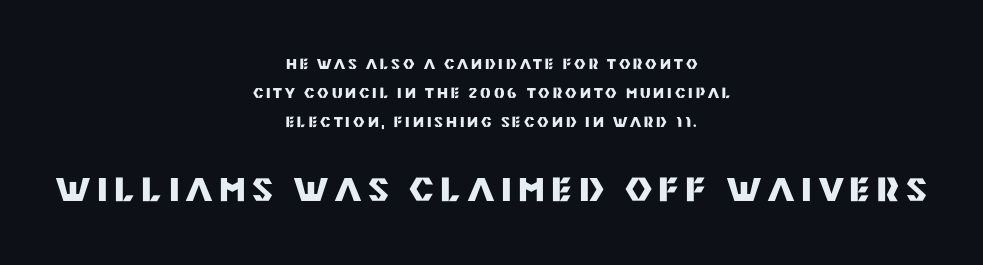
{"serif": "no", "italic": "no", "bold": "yes", "weight": "heavy", "width": "normal", "stroke_contrast": "medium", "x_height": "large", "monospaced": "no", "underline": "no", "align": "center", "line_spacing": "loose", "line_spacing_ratio": 2.08, "letter_spacing": "wide", "letter_spacing_em": 0.21, "larger_block": "second", "size_ratio": 2.36, "glyph_px": 33}
